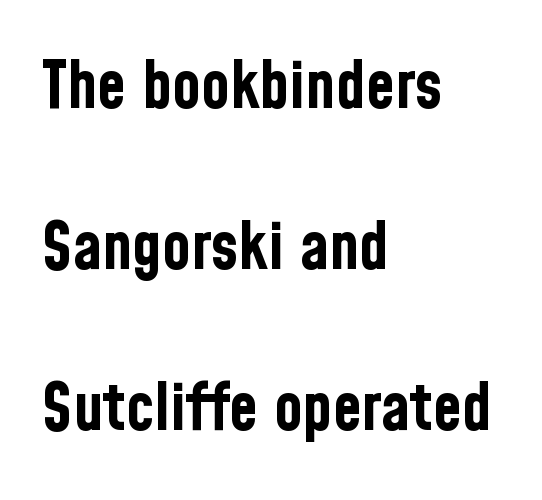
Q: Is the text bold? A: Yes.
Q: Is the text italic (slanted)? A: No, it is upright.
Q: Is the typeface a serif or a sans-serif typeface? A: Sans-serif.
Q: Is the text underlined? A: No.
Q: How is the paragraph aligned? A: Left-aligned.
Q: Is the spacing between letters normal or unusually wide? A: Normal.
Q: Is the spacing between lines tight, normal or loose? A: Loose.
Q: Width (condensed, normal, or wide)? A: Condensed.
Q: Stroke contrast? A: Low.
Q: x-height? A: Medium.
Q: Monospaced? A: No.
